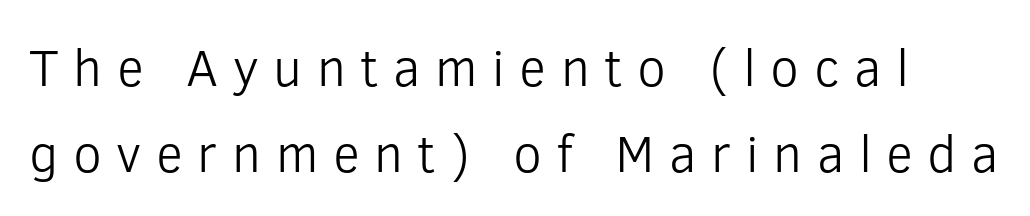
Q: Is the text bold? A: No.
Q: Is the text italic (slanted)? A: No, it is upright.
Q: Is the typeface a serif or a sans-serif typeface? A: Sans-serif.
Q: Is the text underlined? A: No.
Q: Is the spacing between letters normal or unusually wide? A: Unusually wide.
Q: Is the spacing between lines tight, normal or loose? A: Normal.
Q: Width (condensed, normal, or wide)? A: Normal.
Q: Stroke contrast? A: Low.
Q: x-height? A: Medium.
Q: Monospaced? A: No.
